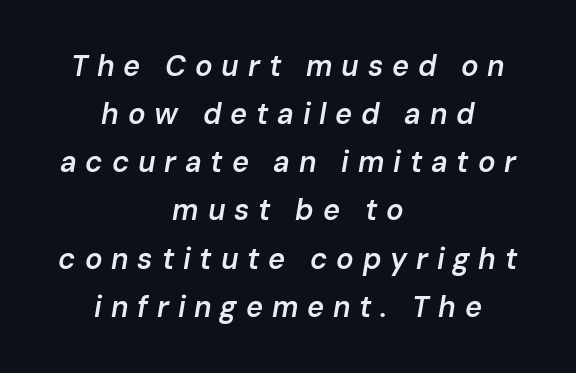
The image shows 29 px semibold type, italic (leaning right); set centered, normal line spacing (1.66x), unusually wide letter spacing (+0.3 em), not underlined; low stroke contrast and a medium x-height.
